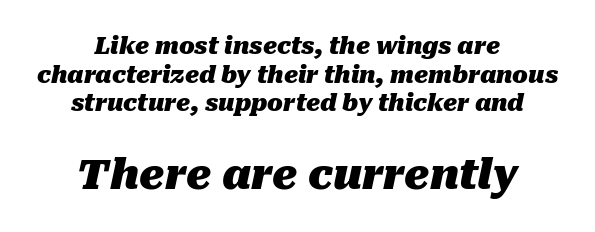
Q: Is the text bold? A: Yes.
Q: Is the text italic (slanted)? A: Yes, it leans right by about 10 degrees.
Q: Is the text underlined? A: No.
Q: How is the paragraph aligned? A: Centered.
Q: Is the spacing between letters normal or unusually wide? A: Normal.
Q: Is the spacing between lines tight, normal or loose? A: Normal.
Q: Which block of text is set in a larger size, the first (top) or the second (bottom)? A: The second (bottom) one.
Q: Width (condensed, normal, or wide)? A: Normal.
Q: Stroke contrast? A: Medium.
Q: x-height? A: Medium.
Q: Monospaced? A: No.
